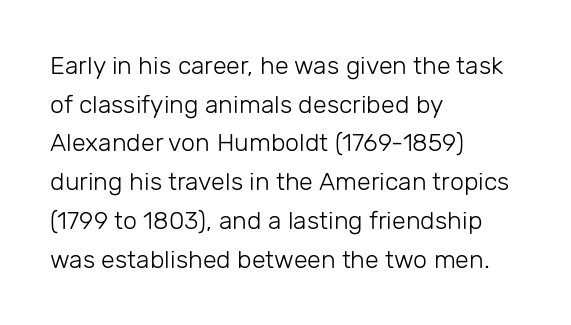
Notice how descenders clear the ascenders below comfortably — that's standard leading. Posture: vertical. Letter spacing: default. This rendering uses left alignment, leaving the right contour irregular.
